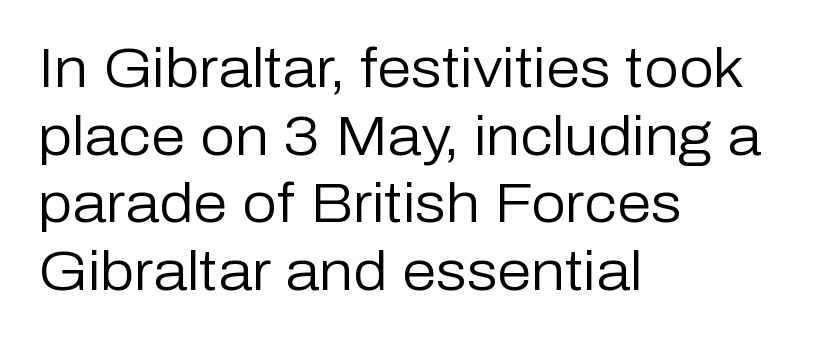
The image shows 55 px regular-weight sans-serif type, upright; set left-aligned, line spacing 1.23x, normal letter spacing, not underlined; low stroke contrast and a medium x-height.
